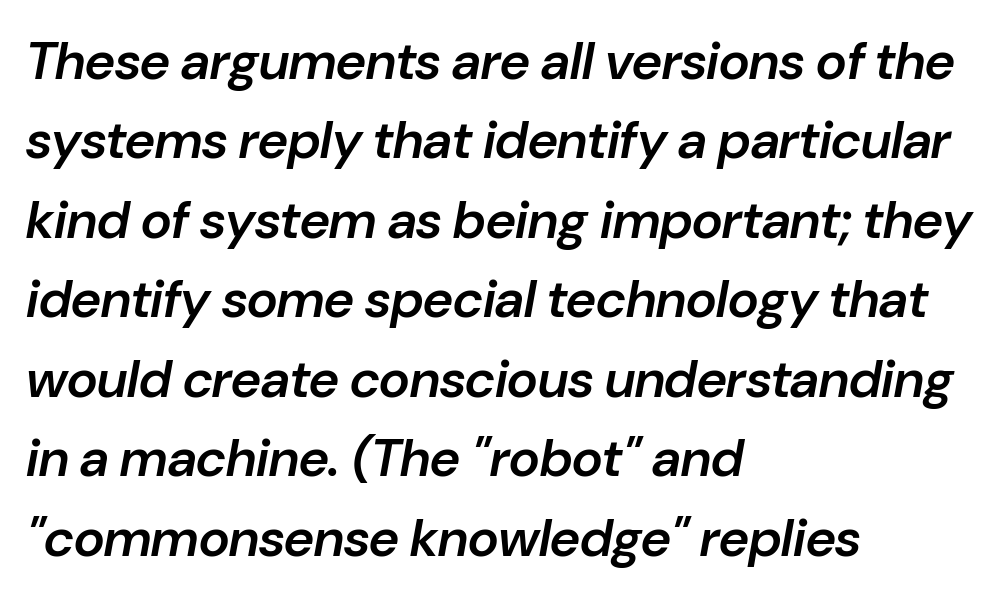
The words here are not underlined. A typesetter would call this proportional, since set widths differ per character. Is there much room between lines? A standard amount, neither cramped nor airy. Rendered with sloped, italic letterforms. This is the in-between weight designers call semibold or demi.
